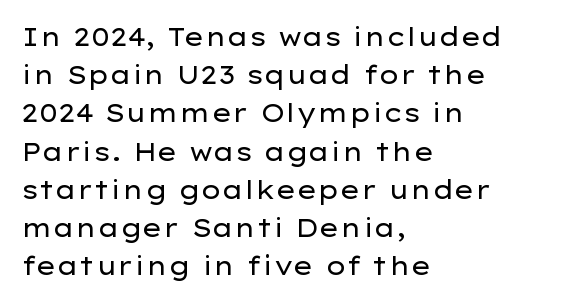
The image shows 25 px text type, upright; set left-aligned, normal line spacing (1.53x), normal letter spacing, not underlined.
